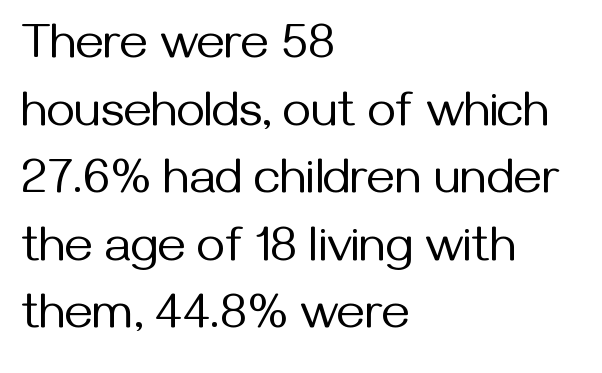
{"serif": "no", "italic": "no", "bold": "no", "weight": "regular", "width": "normal", "stroke_contrast": "medium", "x_height": "medium", "monospaced": "no", "underline": "no", "align": "left", "line_spacing": "normal", "line_spacing_ratio": 1.38, "letter_spacing": "normal", "letter_spacing_em": 0.0, "glyph_px": 49}
